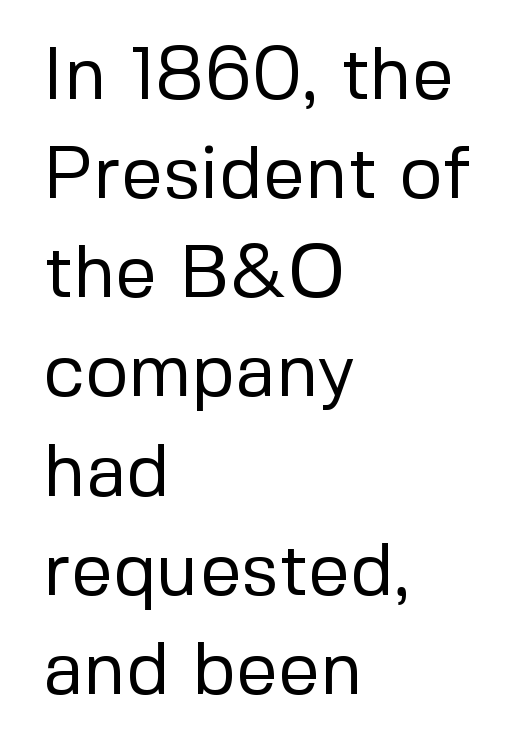
The image shows 74 px regular-weight sans-serif type, upright; set left-aligned, normal line spacing (1.34x), normal letter spacing, not underlined; low stroke contrast and a medium x-height.
